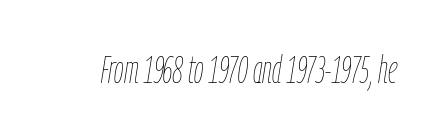
The image shows 38 px thin, condensed type, italic (leaning right); set normal letter spacing, not underlined; low stroke contrast and a medium x-height.
